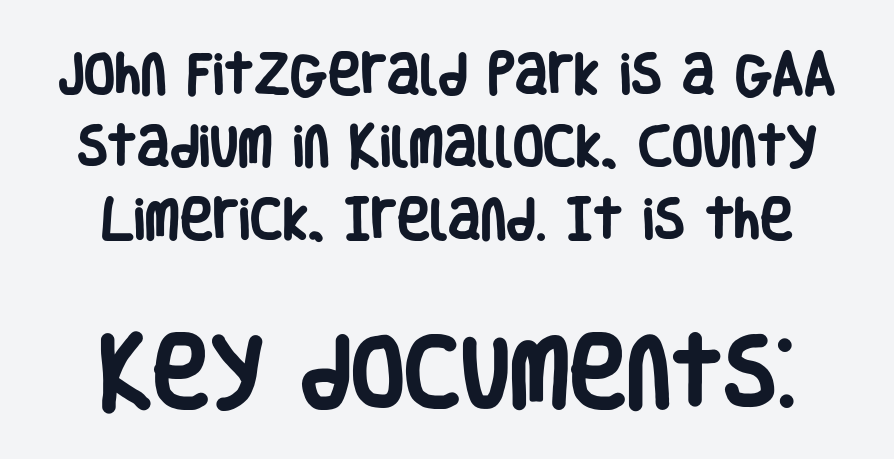
Vertical strokes here are truly vertical. Line spacing here is normal. Proportional: the letters do not fall into vertical columns. What weight is shown? A full bold with thick strokes. Glance below the letters and you will spot only blank space.
